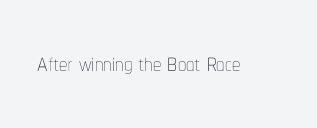
Q: Is the text bold? A: No.
Q: Is the text italic (slanted)? A: No, it is upright.
Q: Is the text underlined? A: No.
Q: Is the spacing between letters normal or unusually wide? A: Normal.
Q: Width (condensed, normal, or wide)? A: Condensed.
Q: Stroke contrast? A: Low.
Q: x-height? A: Medium.
Q: Monospaced? A: No.
